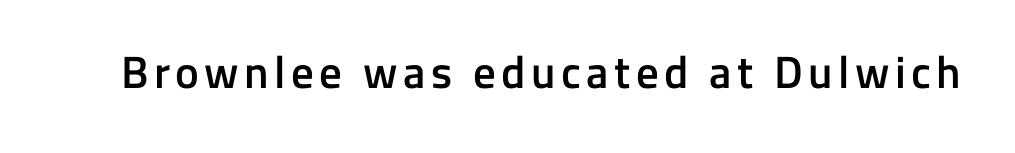
{"serif": "no", "italic": "no", "bold": "semi", "weight": "semibold", "width": "normal", "stroke_contrast": "low", "x_height": "medium", "monospaced": "no", "underline": "no", "glyph_px": 45}
